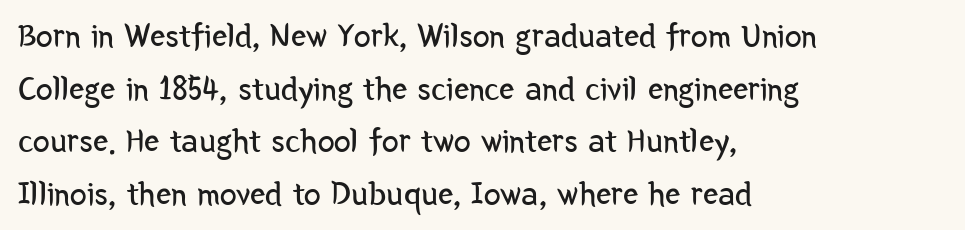
{"serif": "no", "italic": "no", "bold": "no", "weight": "regular", "width": "condensed", "stroke_contrast": "low", "x_height": "medium", "monospaced": "no", "underline": "no", "align": "left", "line_spacing": "normal", "line_spacing_ratio": 1.55, "letter_spacing": "normal", "letter_spacing_em": 0.0, "glyph_px": 34}
